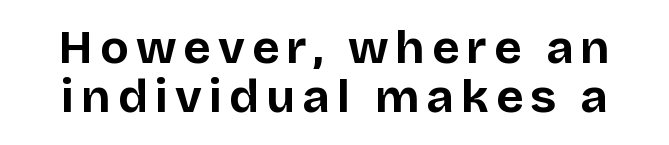
Q: Is the text bold? A: Yes.
Q: Is the text italic (slanted)? A: No, it is upright.
Q: Is the typeface a serif or a sans-serif typeface? A: Sans-serif.
Q: Is the text underlined? A: No.
Q: Is the spacing between lines tight, normal or loose? A: Tight.
Q: Width (condensed, normal, or wide)? A: Normal.
Q: Stroke contrast? A: Low.
Q: x-height? A: Large.
Q: Monospaced? A: No.
